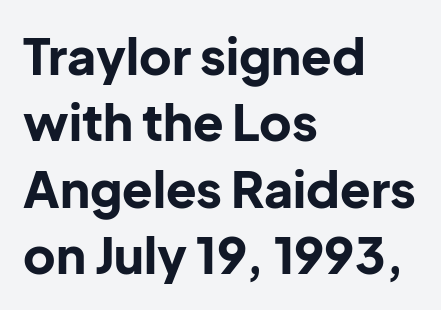
Q: Is the text bold? A: Yes.
Q: Is the text italic (slanted)? A: No, it is upright.
Q: Is the typeface a serif or a sans-serif typeface? A: Sans-serif.
Q: Is the text underlined? A: No.
Q: How is the paragraph aligned? A: Left-aligned.
Q: Is the spacing between letters normal or unusually wide? A: Normal.
Q: Is the spacing between lines tight, normal or loose? A: Normal.
Q: Width (condensed, normal, or wide)? A: Normal.
Q: Stroke contrast? A: Low.
Q: x-height? A: Medium.
Q: Monospaced? A: No.
